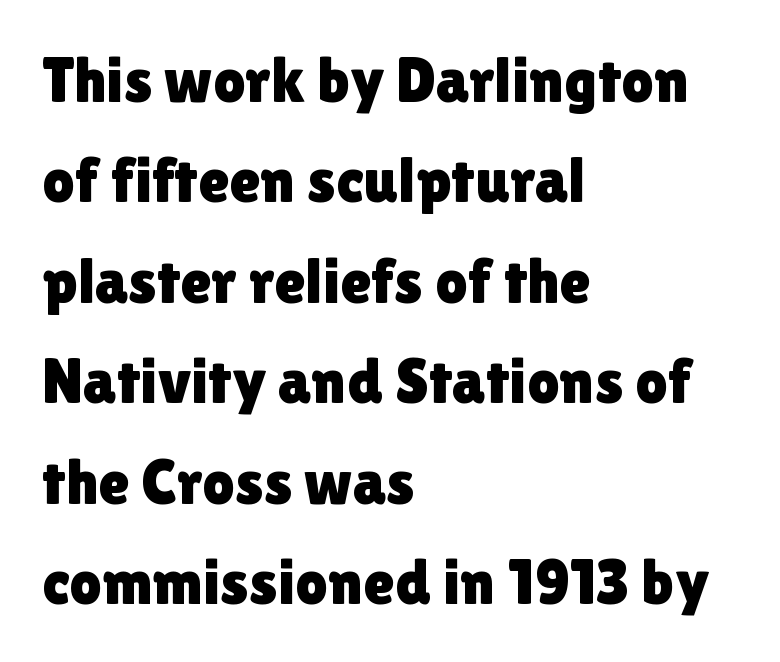
The space directly below the letters is spotless. The passage shown is typed in a proportional face where columns would drift. Casual observation: everything's shoved over to the left. Note: no serifs on the glyphs. Does the leading feel generous? No, just average. This is the regular roman posture of the typeface.
